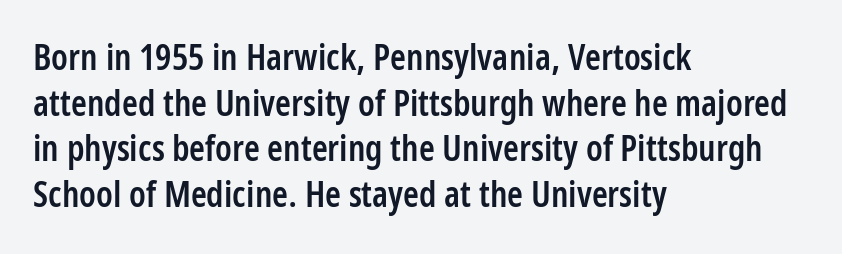
Q: Is the text bold? A: Semi-bold.
Q: Is the text italic (slanted)? A: No, it is upright.
Q: Is the typeface a serif or a sans-serif typeface? A: Sans-serif.
Q: Is the text underlined? A: No.
Q: How is the paragraph aligned? A: Left-aligned.
Q: Is the spacing between letters normal or unusually wide? A: Normal.
Q: Is the spacing between lines tight, normal or loose? A: Normal.
Q: Width (condensed, normal, or wide)? A: Condensed.
Q: Stroke contrast? A: Low.
Q: x-height? A: Medium.
Q: Monospaced? A: No.
